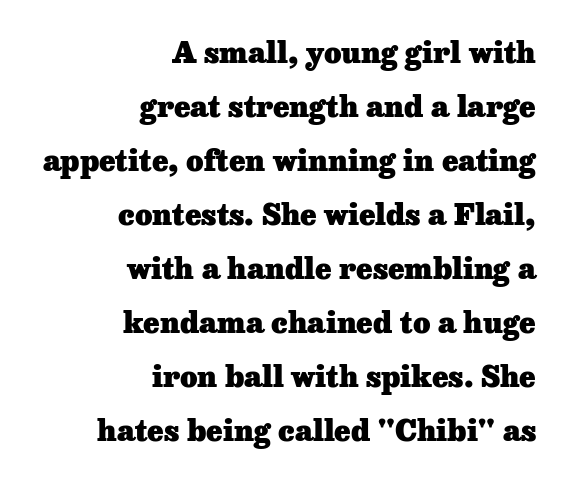
Q: Is the text bold? A: Yes.
Q: Is the text italic (slanted)? A: No, it is upright.
Q: Is the typeface a serif or a sans-serif typeface? A: Serif.
Q: Is the text underlined? A: No.
Q: How is the paragraph aligned? A: Right-aligned.
Q: Is the spacing between letters normal or unusually wide? A: Normal.
Q: Width (condensed, normal, or wide)? A: Normal.
Q: Stroke contrast? A: Low.
Q: x-height? A: Medium.
Q: Monospaced? A: No.
